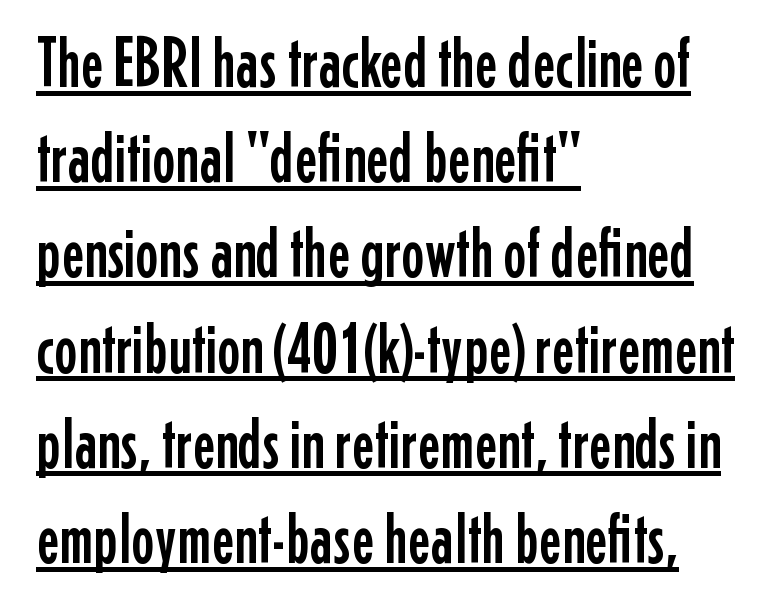
The typeface chosen for these lines omits serifs. Here the designer chose a conventional face with non-uniform glyph widths. Evenly set lines give the paragraph a standard silhouette. The specimen reads as upright at a glance. The rendering anchors every line to the left-hand side. Glyph-to-glyph distance matches everyday printed text.
